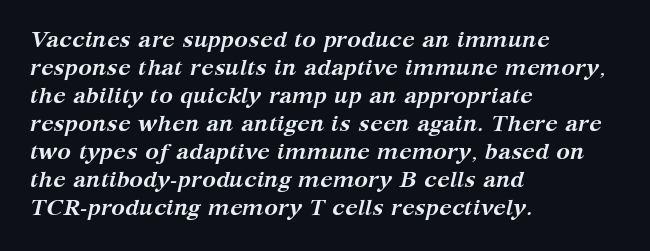
Caption: bold face, heavy strokes. Quick note: italic. The area under the type is left untouched. These lines stack with their left ends in a neat column. This sample uses plain, unmodified letter spacing.
